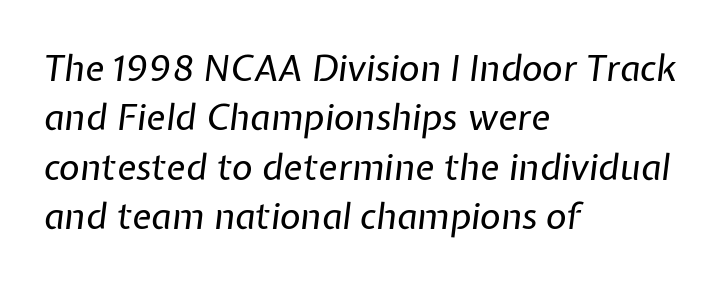
Q: Is the text bold? A: No.
Q: Is the text italic (slanted)? A: Yes, it leans right by about 7 degrees.
Q: Is the text underlined? A: No.
Q: How is the paragraph aligned? A: Left-aligned.
Q: Is the spacing between letters normal or unusually wide? A: Normal.
Q: Is the spacing between lines tight, normal or loose? A: Normal.
Q: Width (condensed, normal, or wide)? A: Normal.
Q: Stroke contrast? A: Low.
Q: x-height? A: Medium.
Q: Monospaced? A: No.
